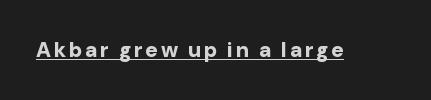
The image shows 21 px bold type, upright; set underlined.
